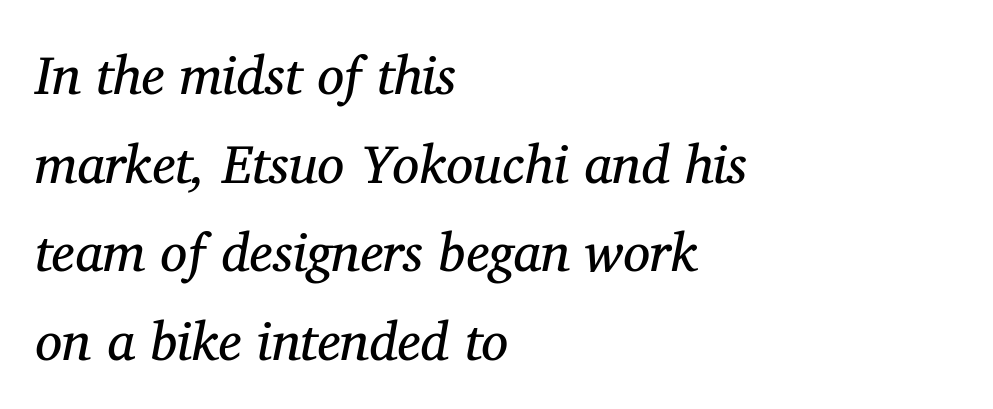
The image shows 54 px regular-weight serif type, italic (leaning right); set left-aligned, normal line spacing (1.64x), normal letter spacing, not underlined; medium stroke contrast and a medium x-height.
